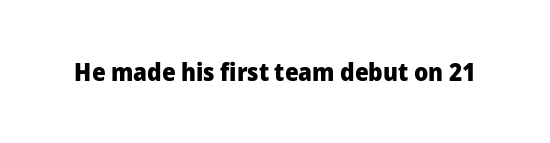
The image shows 25 px bold type, upright; set normal letter spacing, not underlined.
